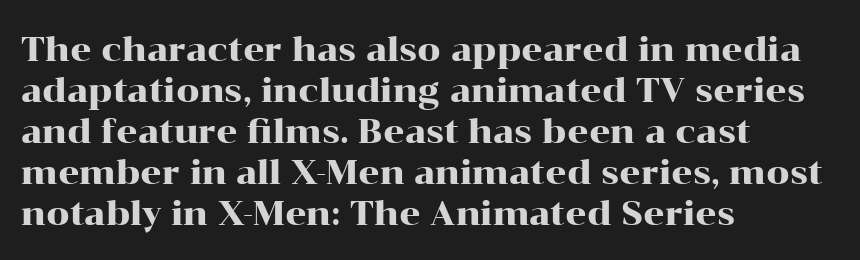
Q: Is the text italic (slanted)? A: No, it is upright.
Q: Is the typeface a serif or a sans-serif typeface? A: Serif.
Q: Is the text underlined? A: No.
Q: How is the paragraph aligned? A: Left-aligned.
Q: Is the spacing between letters normal or unusually wide? A: Normal.
Q: Width (condensed, normal, or wide)? A: Wide.
Q: Stroke contrast? A: High.
Q: x-height? A: Medium.
Q: Monospaced? A: No.
